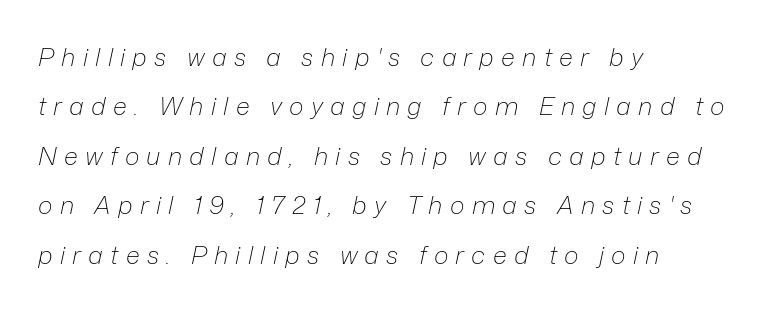
Q: Is the text bold? A: No.
Q: Is the text italic (slanted)? A: Yes, it leans right by about 12 degrees.
Q: Is the text underlined? A: No.
Q: How is the paragraph aligned? A: Left-aligned.
Q: Is the spacing between letters normal or unusually wide? A: Unusually wide.
Q: Is the spacing between lines tight, normal or loose? A: Loose.
